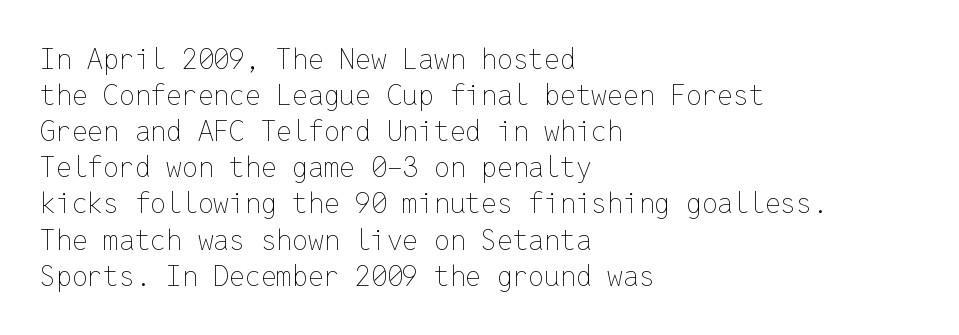
The image shows 28 px thin type, upright, monospaced; set left-aligned, normal line spacing (1.29x), normal letter spacing, not underlined; low stroke contrast and a medium x-height.
